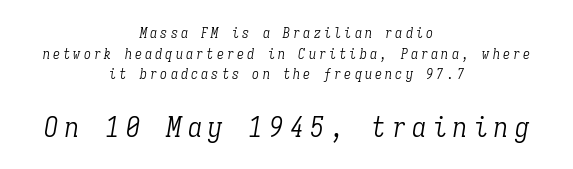
The image shows 28 px light, condensed serif type, italic (leaning right), monospaced; set centered, normal line spacing (1.48x), unusually wide letter spacing (+0.23 em), not underlined; the second (bottom) block is 2.0x larger; low stroke contrast and a medium x-height.
